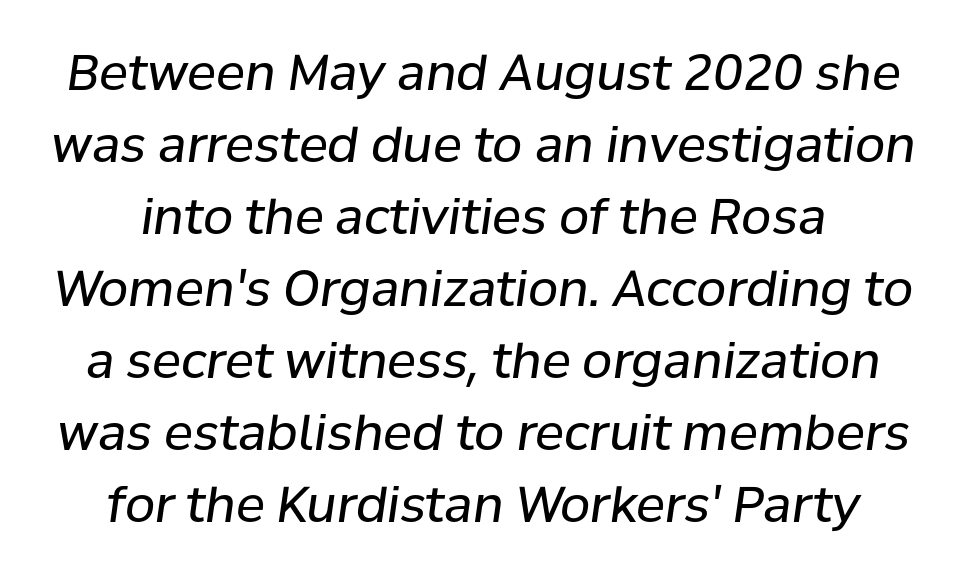
{"italic": "yes", "lean": "right", "slant_degrees": 8, "bold": "no", "weight": "regular", "width": "normal", "stroke_contrast": "low", "x_height": "medium", "monospaced": "no", "underline": "no", "align": "center", "line_spacing": "normal", "line_spacing_ratio": 1.47, "letter_spacing": "normal", "letter_spacing_em": 0.0, "glyph_px": 49}
